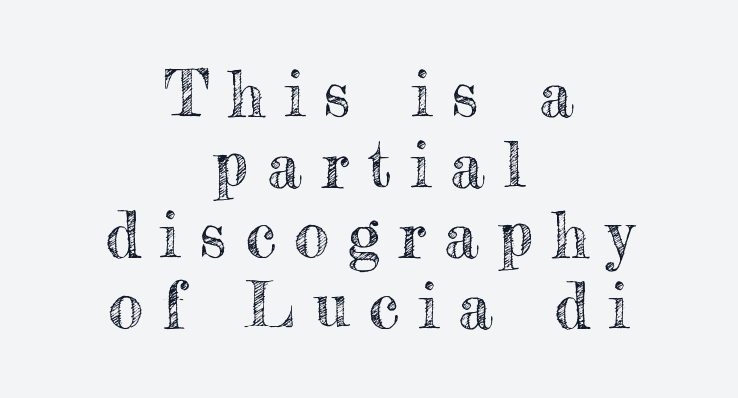
The image shows 63 px text type, upright; set centered, tight line spacing (1.12x), unusually wide letter spacing (+0.3 em), not underlined; a small x-height.
